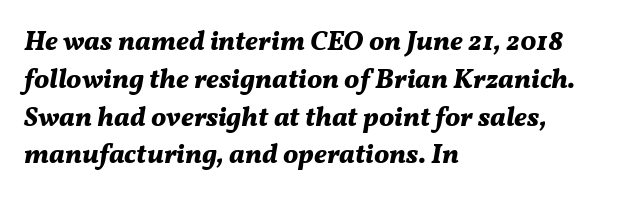
Q: Is the text bold? A: Yes.
Q: Is the text italic (slanted)? A: Yes, it leans right by about 11 degrees.
Q: Is the text underlined? A: No.
Q: How is the paragraph aligned? A: Left-aligned.
Q: Is the spacing between letters normal or unusually wide? A: Normal.
Q: Is the spacing between lines tight, normal or loose? A: Normal.
